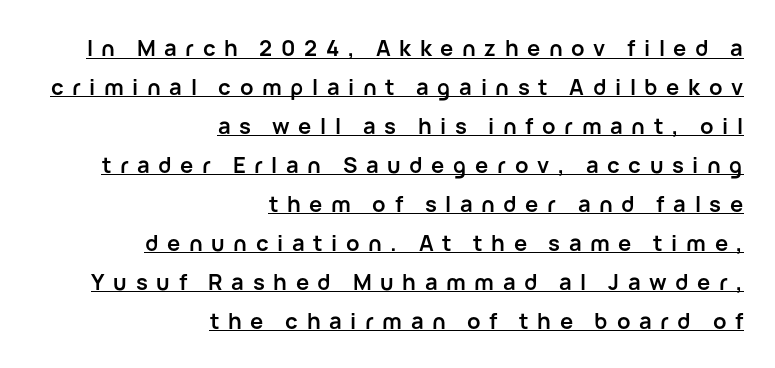
{"italic": "no", "bold": "yes", "underline": "yes", "align": "right", "line_spacing_ratio": 1.77, "letter_spacing": "wide", "letter_spacing_em": 0.39, "glyph_px": 22}
